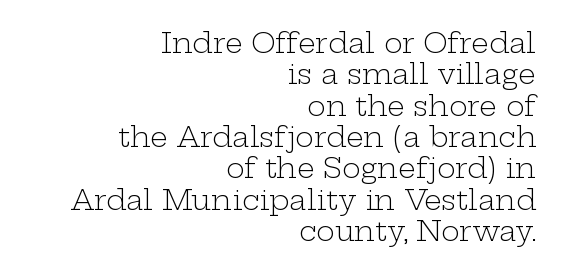
Q: Is the text bold? A: No.
Q: Is the text italic (slanted)? A: No, it is upright.
Q: Is the typeface a serif or a sans-serif typeface? A: Serif.
Q: Is the text underlined? A: No.
Q: How is the paragraph aligned? A: Right-aligned.
Q: Is the spacing between letters normal or unusually wide? A: Normal.
Q: Is the spacing between lines tight, normal or loose? A: Tight.
Q: Width (condensed, normal, or wide)? A: Wide.
Q: Stroke contrast? A: Low.
Q: x-height? A: Medium.
Q: Monospaced? A: No.
